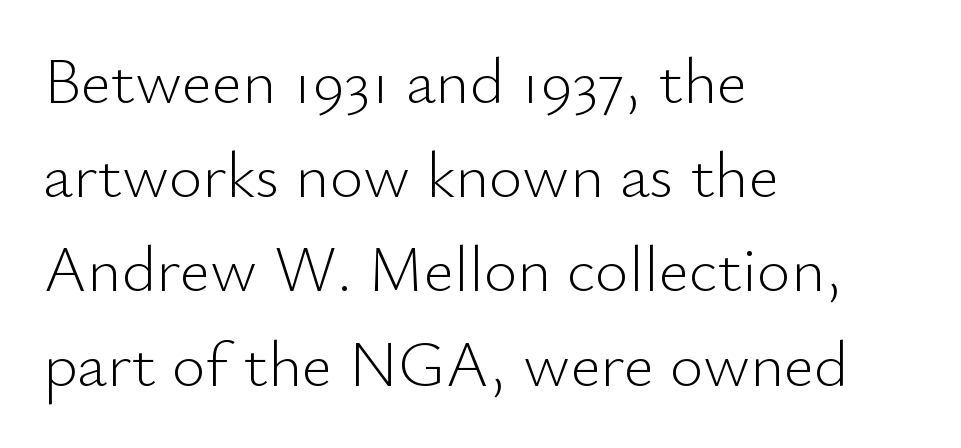
Q: Is the text bold? A: No.
Q: Is the text italic (slanted)? A: No, it is upright.
Q: Is the typeface a serif or a sans-serif typeface? A: Sans-serif.
Q: Is the text underlined? A: No.
Q: How is the paragraph aligned? A: Left-aligned.
Q: Is the spacing between letters normal or unusually wide? A: Normal.
Q: Is the spacing between lines tight, normal or loose? A: Normal.
Q: Width (condensed, normal, or wide)? A: Normal.
Q: Stroke contrast? A: Low.
Q: x-height? A: Small.
Q: Monospaced? A: No.
